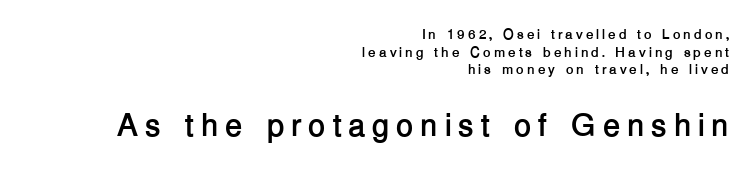
{"serif": "no", "italic": "no", "bold": "yes", "weight": "semibold", "width": "normal", "stroke_contrast": "low", "x_height": "medium", "monospaced": "no", "underline": "no", "align": "right", "line_spacing": "normal", "line_spacing_ratio": 1.26, "letter_spacing": "wide", "letter_spacing_em": 0.2, "larger_block": "second", "size_ratio": 2.29, "glyph_px": 32}
